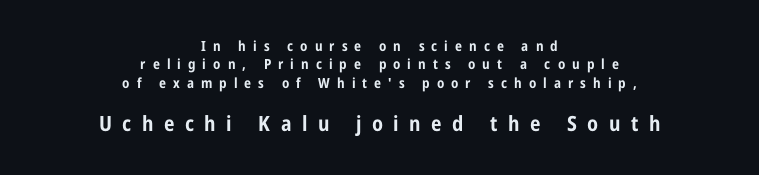
{"italic": "no", "bold": "yes", "underline": "no", "align": "center", "line_spacing": "normal", "line_spacing_ratio": 1.32, "letter_spacing": "wide", "letter_spacing_em": 0.5, "larger_block": "second", "size_ratio": 1.5, "glyph_px": 21}
